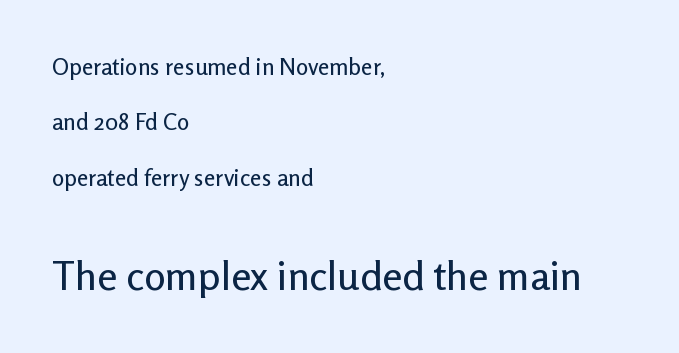
The image shows 40 px sans-serif type, upright; set left-aligned, loose line spacing (2.41x), normal letter spacing, not underlined; the second (bottom) block is 1.74x larger; low stroke contrast and a medium x-height.
